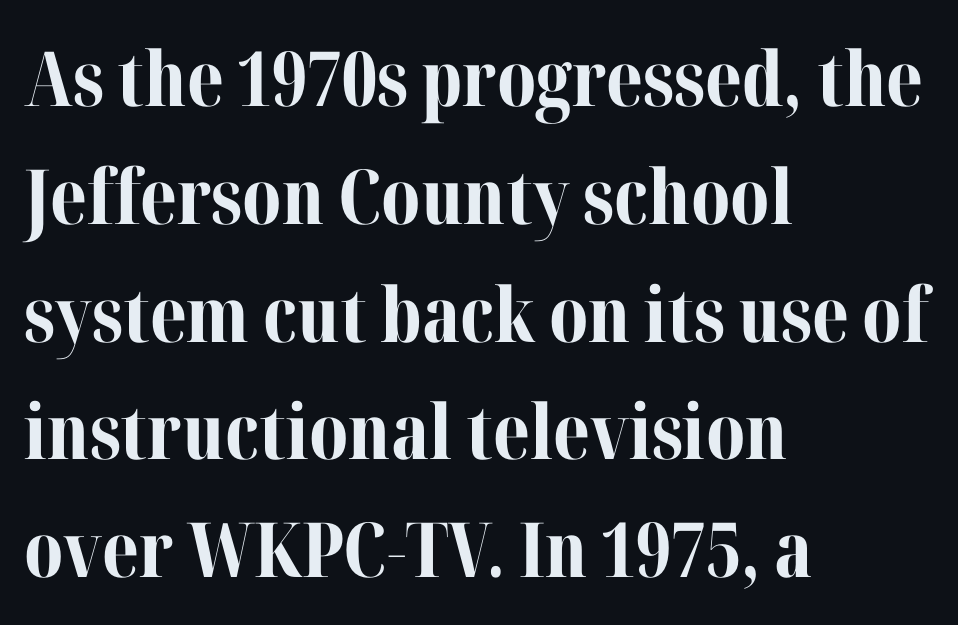
Q: Is the text bold? A: Yes.
Q: Is the text italic (slanted)? A: No, it is upright.
Q: Is the typeface a serif or a sans-serif typeface? A: Serif.
Q: Is the text underlined? A: No.
Q: How is the paragraph aligned? A: Left-aligned.
Q: Is the spacing between letters normal or unusually wide? A: Normal.
Q: Is the spacing between lines tight, normal or loose? A: Normal.
Q: Width (condensed, normal, or wide)? A: Normal.
Q: Stroke contrast? A: Medium.
Q: x-height? A: Medium.
Q: Monospaced? A: No.
